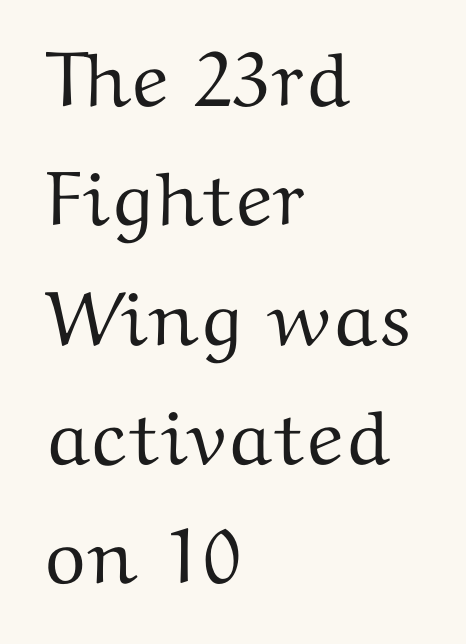
The image shows 77 px wide serif type, upright; set left-aligned, normal line spacing (1.55x), normal letter spacing, not underlined; medium stroke contrast and a medium x-height.
